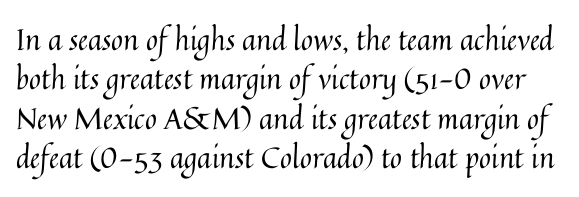
The image shows 29 px regular-weight type; set normal line spacing (1.36x), normal letter spacing, not underlined; medium stroke contrast and a medium x-height.
